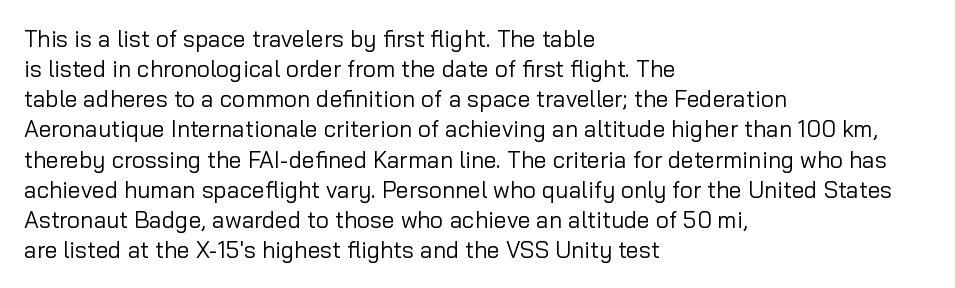
The image shows 23 px text type, upright; set left-aligned, normal line spacing (1.31x), normal letter spacing, not underlined.
